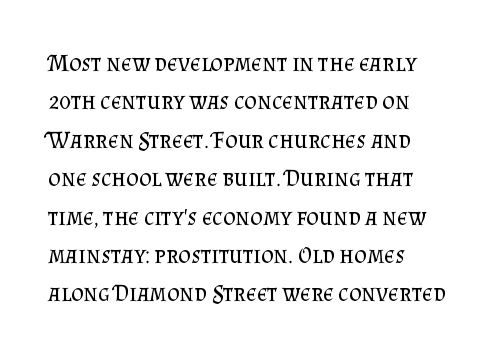
Q: Is the text bold? A: No.
Q: Is the text italic (slanted)? A: No, it is upright.
Q: Is the text underlined? A: No.
Q: How is the paragraph aligned? A: Left-aligned.
Q: Is the spacing between letters normal or unusually wide? A: Normal.
Q: Is the spacing between lines tight, normal or loose? A: Normal.
